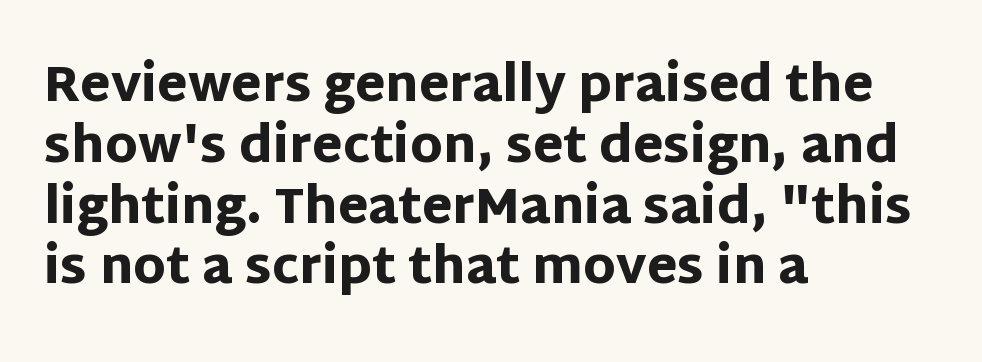
These lines are composed in type without serifs. The type sits square on the baseline with zero lean. Tracking value appears to be zero — textbook default spacing. Teacher's note: observe the even left margin — that is flush-left alignment. The face used here is proportionally spaced, like ordinary book or web type. The specimen omits any rule beneath the text block's lines.
